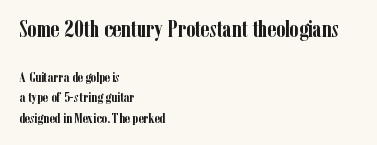
Q: Is the text bold? A: Yes.
Q: Is the text italic (slanted)? A: No, it is upright.
Q: Is the text underlined? A: No.
Q: How is the paragraph aligned? A: Left-aligned.
Q: Is the spacing between letters normal or unusually wide? A: Normal.
Q: Is the spacing between lines tight, normal or loose? A: Normal.
Q: Which block of text is set in a larger size, the first (top) or the second (bottom)? A: The first (top) one.
